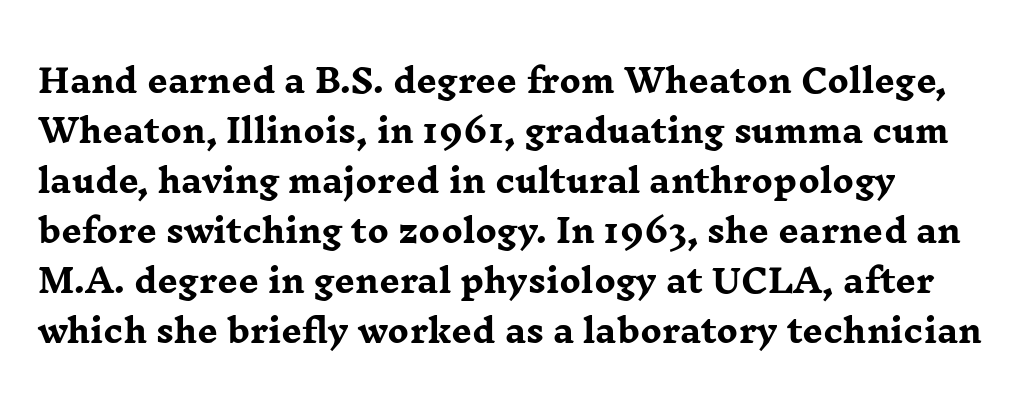
The gap between lines stays unmarked. Weight check: bold — yes, fully. There is no visible air inserted between adjacent glyphs. Vertically, the passage feels balanced, rows spaced as you'd expect. The letters advance in unequal steps, a hallmark of proportional type. The passage shown is typeset with a serif family.
